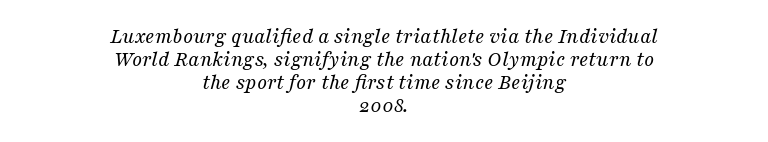
{"italic": "yes", "lean": "right", "slant_degrees": 16, "bold": "no", "underline": "no", "align": "center", "line_spacing": "tight", "line_spacing_ratio": 1.04, "letter_spacing": "normal", "letter_spacing_em": 0.0, "glyph_px": 22}
